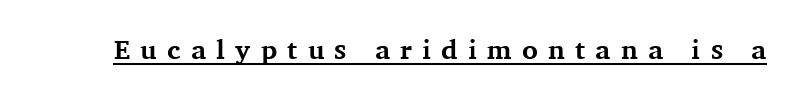
The rendering uses a bold face; every stroke is thick and dark. Each line of the rendering has a horizontal stroke beneath the glyphs. Designer's note — italics off, roman on. A typesetter would call this heavily tracked-out type.
